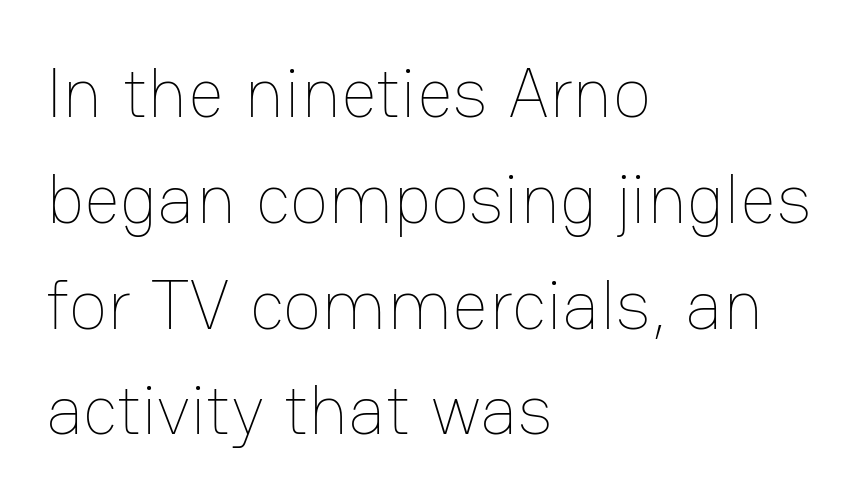
Stems and bowls with no extra thickness — not bold. This rendering uses left alignment, leaving the right contour irregular. Notice how descenders clear the ascenders below comfortably — that's standard leading. The letters advance in unequal steps, a hallmark of proportional type. Beneath every word, the page is bare.
